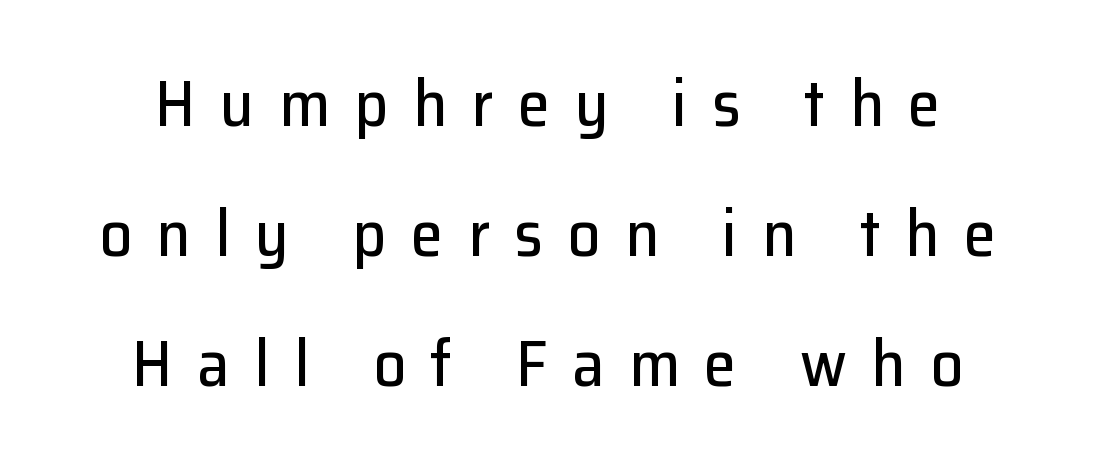
Q: Is the text italic (slanted)? A: No, it is upright.
Q: Is the typeface a serif or a sans-serif typeface? A: Sans-serif.
Q: Is the text underlined? A: No.
Q: How is the paragraph aligned? A: Centered.
Q: Is the spacing between letters normal or unusually wide? A: Unusually wide.
Q: Is the spacing between lines tight, normal or loose? A: Loose.
Q: Width (condensed, normal, or wide)? A: Normal.
Q: Stroke contrast? A: Low.
Q: x-height? A: Medium.
Q: Monospaced? A: No.
